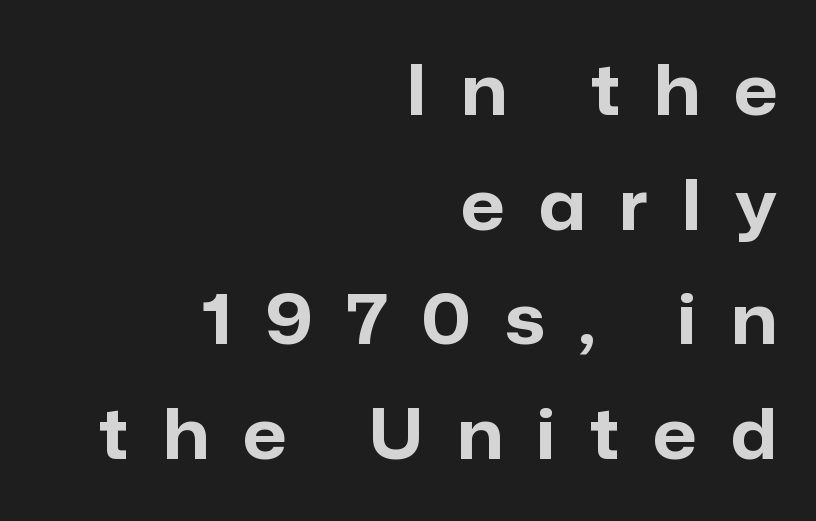
Compared with typical paragraphs, the rows here are spaced about the same. The type family on display is of the sans-serif kind. Characters follow at a spacing far wider than the type designer built in. This sample has the flowing, uneven cadence of proportional lettering. Rendered with straight, roman letterforms. The setting favours the right margin, as signatures and pull-quotes sometimes do.
